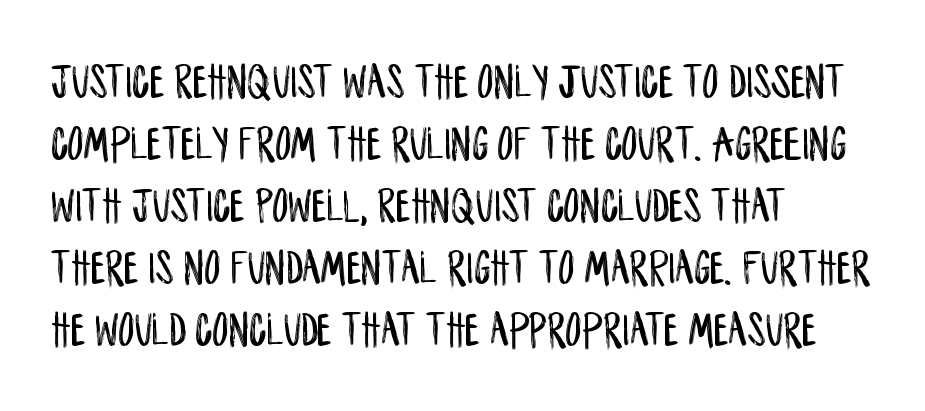
These lines keep a tight, regular rhythm from letter to letter. Are there feet on the stems? There aren't — it's a sans. The type sits square on the baseline with zero lean. Any mark beneath the type? The region is blank. Left-aligned paragraph, ragged on the right.
